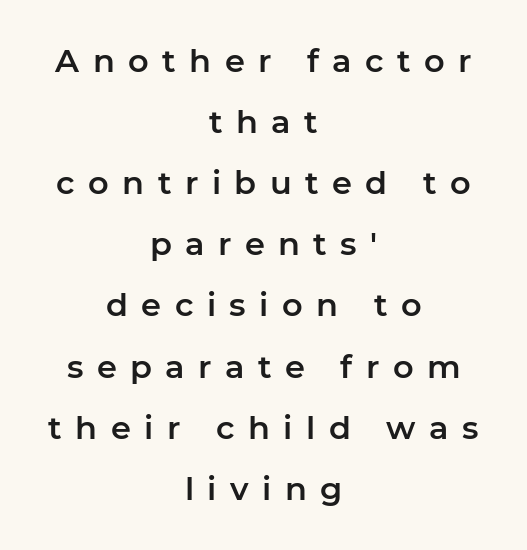
The image shows 32 px sans-serif type, upright; set centered, loose line spacing (1.91x), unusually wide letter spacing (+0.42 em), not underlined; low stroke contrast and a medium x-height.
